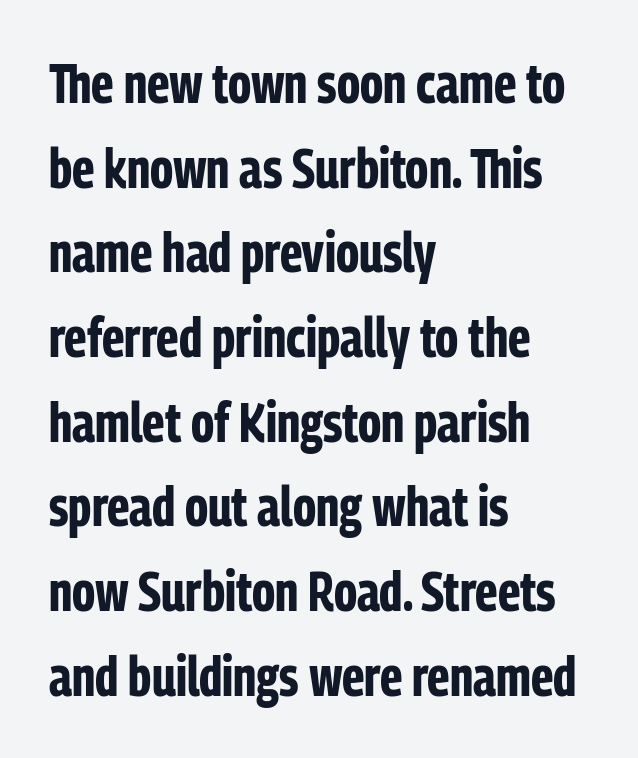
The text block is weighted toward the left margin, trailing off unevenly rightward. Compared with an ordinary text face, these strokes are far heavier — a full bold. Horizontal bands of white between lines are of average thickness. The type sits square on the baseline with zero lean. Tracking here is standard; glyphs follow each other at the usual distance.
